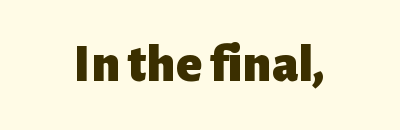
Q: Is the text bold? A: Yes.
Q: Is the text italic (slanted)? A: No, it is upright.
Q: Is the typeface a serif or a sans-serif typeface? A: Sans-serif.
Q: Is the text underlined? A: No.
Q: Is the spacing between letters normal or unusually wide? A: Normal.
Q: Width (condensed, normal, or wide)? A: Normal.
Q: Stroke contrast? A: Low.
Q: x-height? A: Medium.
Q: Monospaced? A: No.
